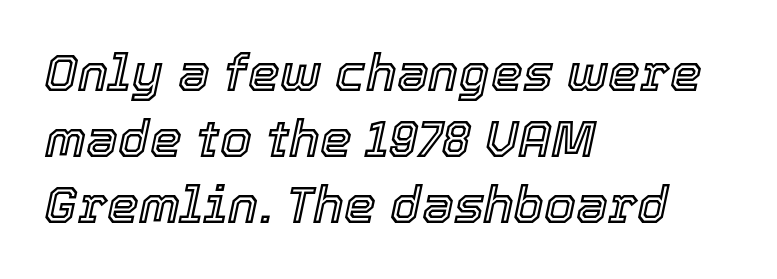
Normally led — the rows are evenly, conventionally spaced. How are the letters spaced? Ordinarily, with no added tracking. The rendering uses natural spacing where letterforms have individual widths. The area under the type is left untouched. Does the lettering tilt? It does — this is italic.
